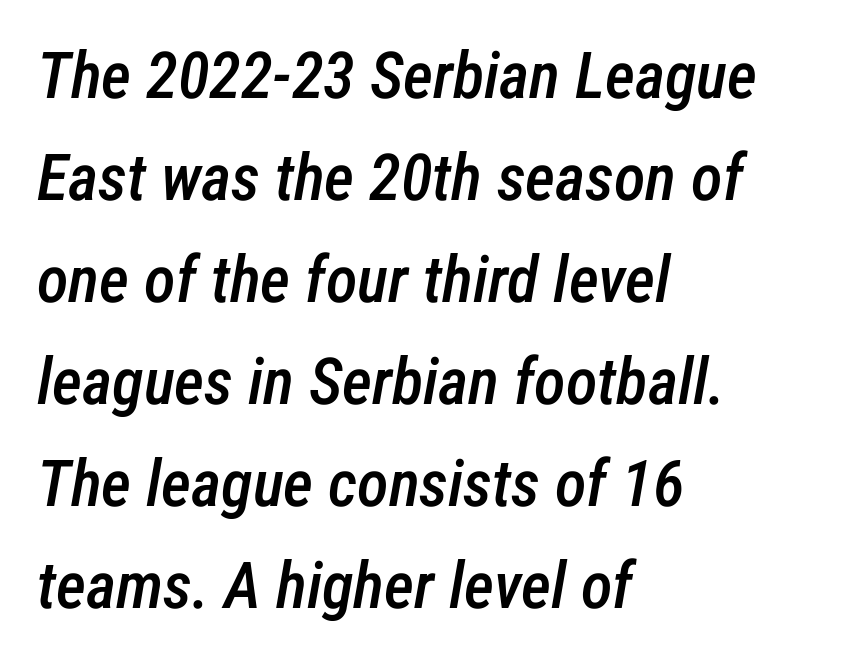
The image shows 65 px semibold, condensed type, italic (leaning right); set left-aligned, normal line spacing (1.57x), normal letter spacing, not underlined; low stroke contrast and a medium x-height.
